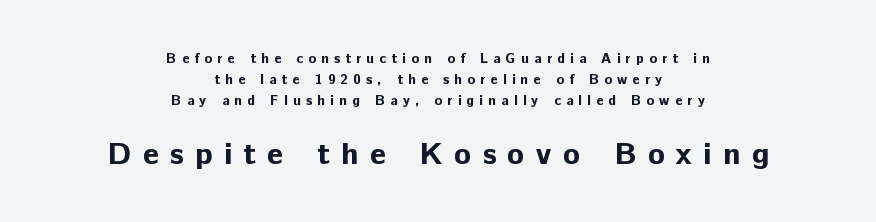
{"serif": "no", "italic": "no", "bold": "yes", "weight": "bold", "width": "normal", "stroke_contrast": "low", "x_height": "medium", "monospaced": "no", "underline": "no", "align": "center", "line_spacing": "normal", "line_spacing_ratio": 1.5, "letter_spacing": "wide", "letter_spacing_em": 0.37, "larger_block": "second", "size_ratio": 2.21, "glyph_px": 31}
